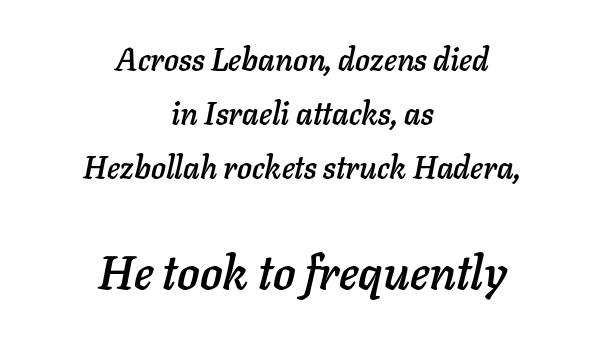
{"italic": "yes", "lean": "right", "slant_degrees": 11, "width": "normal", "stroke_contrast": "low", "x_height": "medium", "monospaced": "no", "underline": "no", "align": "center", "line_spacing_ratio": 1.74, "letter_spacing": "normal", "letter_spacing_em": 0.0, "larger_block": "second", "size_ratio": 1.52, "glyph_px": 47}
